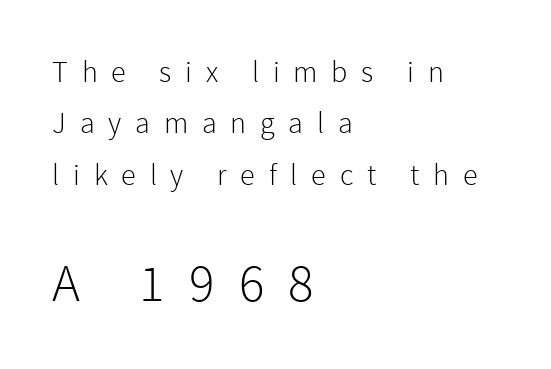
The image shows 53 px light sans-serif type, upright; set left-aligned, line spacing 1.71x, unusually wide letter spacing (+0.46 em), not underlined; the second (bottom) block is 1.77x larger; a medium x-height.
